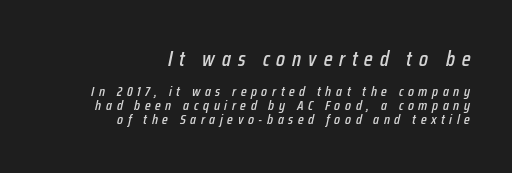
{"italic": "yes", "lean": "right", "slant_degrees": 12, "underline": "no", "align": "right", "line_spacing": "tight", "line_spacing_ratio": 1.0, "letter_spacing": "wide", "letter_spacing_em": 0.33, "larger_block": "first", "size_ratio": 1.5, "glyph_px": 21}
